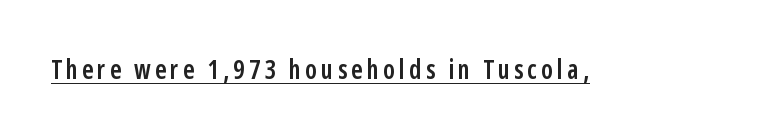
The image shows 26 px text type, upright; set underlined.
